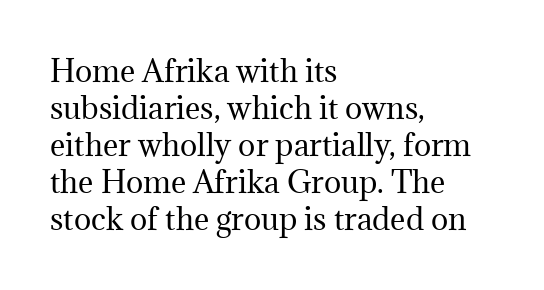
{"serif": "yes", "italic": "no", "bold": "no", "weight": "regular", "width": "normal", "stroke_contrast": "medium", "x_height": "medium", "monospaced": "no", "underline": "no", "align": "left", "line_spacing": "normal", "line_spacing_ratio": 1.28, "letter_spacing": "normal", "letter_spacing_em": 0.0, "glyph_px": 29}
